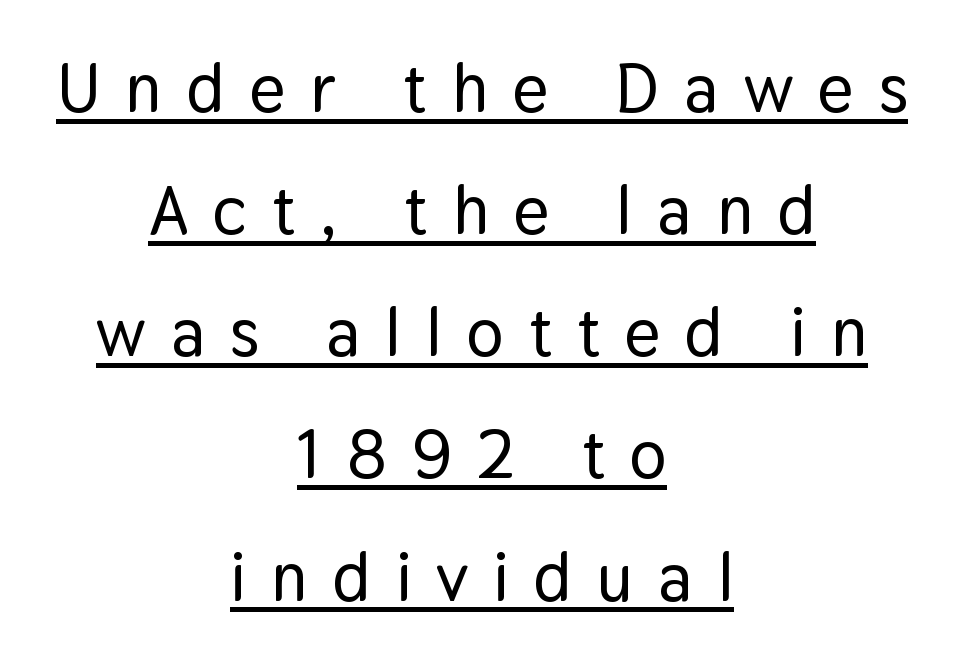
Q: Is the text italic (slanted)? A: No, it is upright.
Q: Is the typeface a serif or a sans-serif typeface? A: Sans-serif.
Q: Is the text underlined? A: Yes.
Q: How is the paragraph aligned? A: Centered.
Q: Is the spacing between letters normal or unusually wide? A: Unusually wide.
Q: Width (condensed, normal, or wide)? A: Normal.
Q: Stroke contrast? A: Low.
Q: x-height? A: Medium.
Q: Monospaced? A: No.
